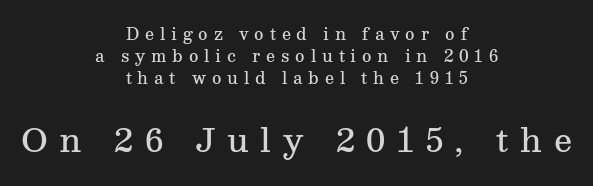
{"serif": "yes", "italic": "no", "bold": "semi", "weight": "semibold", "width": "normal", "stroke_contrast": "medium", "x_height": "medium", "monospaced": "no", "underline": "no", "align": "center", "line_spacing": "normal", "line_spacing_ratio": 1.38, "letter_spacing": "wide", "letter_spacing_em": 0.36, "larger_block": "second", "size_ratio": 2.0, "glyph_px": 32}
